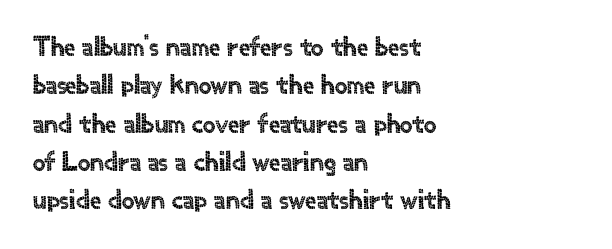
Q: Is the text italic (slanted)? A: No, it is upright.
Q: Is the typeface a serif or a sans-serif typeface? A: Sans-serif.
Q: Is the text underlined? A: No.
Q: How is the paragraph aligned? A: Left-aligned.
Q: Is the spacing between letters normal or unusually wide? A: Normal.
Q: Is the spacing between lines tight, normal or loose? A: Normal.
Q: Width (condensed, normal, or wide)? A: Normal.
Q: x-height? A: Small.
Q: Monospaced? A: No.
